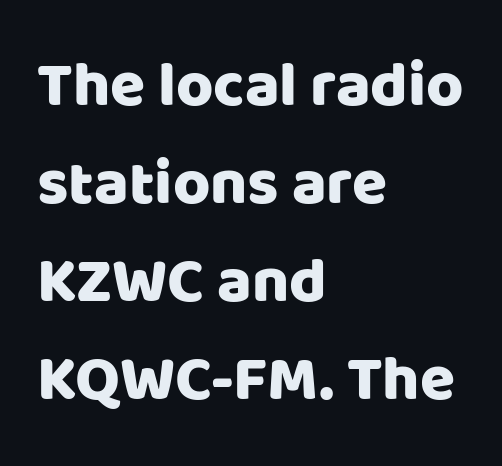
The image shows 64 px sans-serif type, upright; set left-aligned, normal line spacing (1.53x), normal letter spacing, not underlined; low stroke contrast and a large x-height.
